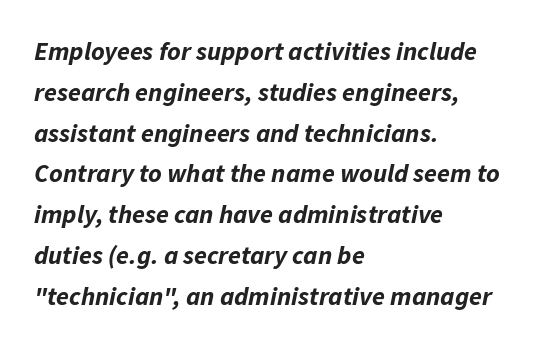
{"italic": "yes", "lean": "right", "slant_degrees": 11, "bold": "yes", "underline": "no", "align": "left", "line_spacing": "normal", "line_spacing_ratio": 1.57, "letter_spacing": "normal", "letter_spacing_em": 0.0, "glyph_px": 26}
